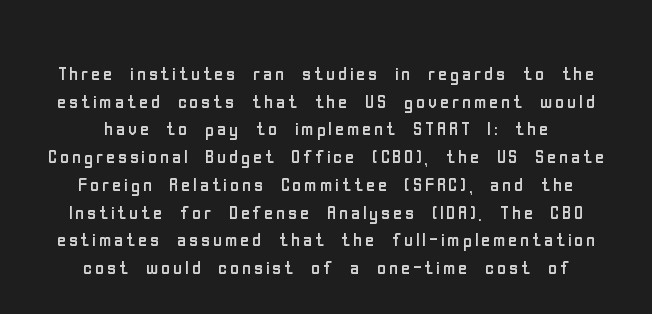
The image shows 25 px text type, upright; set centered, tight line spacing (1.11x), not underlined.
